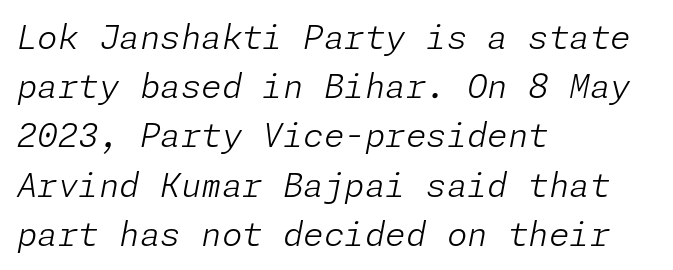
The image shows 33 px light type, italic (leaning right); set left-aligned, normal line spacing (1.49x), normal letter spacing, not underlined; low stroke contrast and a medium x-height.
